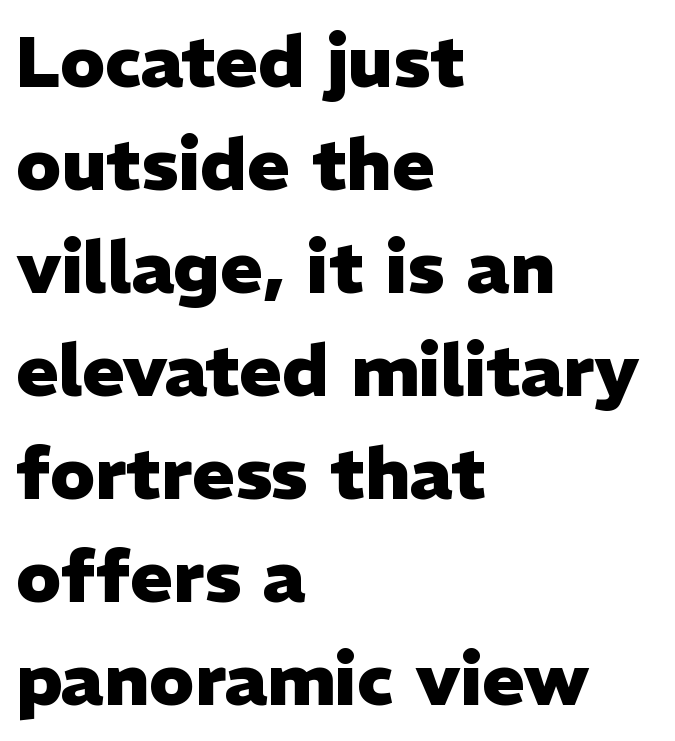
{"serif": "no", "italic": "no", "bold": "yes", "weight": "heavy", "width": "normal", "stroke_contrast": "low", "x_height": "medium", "monospaced": "no", "underline": "no", "align": "left", "line_spacing": "normal", "line_spacing_ratio": 1.43, "letter_spacing": "normal", "letter_spacing_em": 0.0, "glyph_px": 72}
